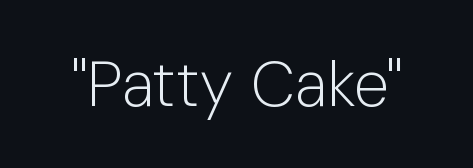
Underlining? Definitely not there. This sample has the flowing, uneven cadence of proportional lettering. Every character sits straight up, as roman type does. The cut favours lightness, reaching ordinary text weight at its darkest.
